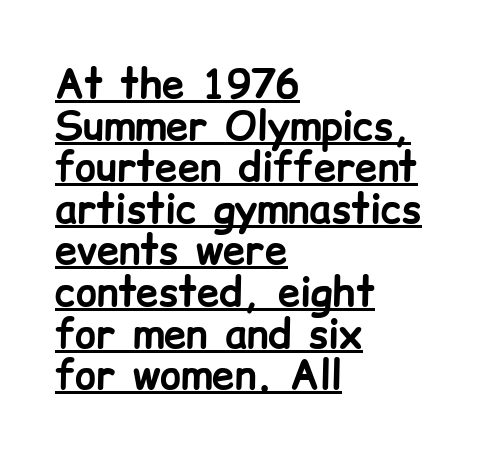
{"serif": "no", "italic": "no", "bold": "yes", "weight": "bold", "width": "normal", "stroke_contrast": "low", "x_height": "medium", "monospaced": "no", "underline": "yes", "align": "left", "line_spacing": "tight", "line_spacing_ratio": 1.04, "letter_spacing": "normal", "letter_spacing_em": 0.0, "glyph_px": 40}
